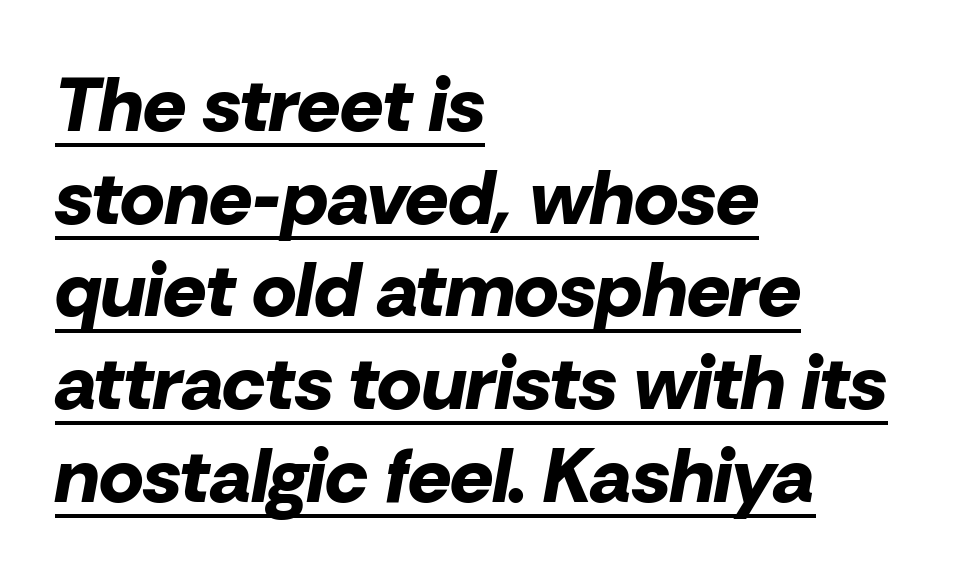
The image shows 76 px bold type, italic (leaning right); set left-aligned, line spacing 1.22x, normal letter spacing, underlined; low stroke contrast and a medium x-height.
